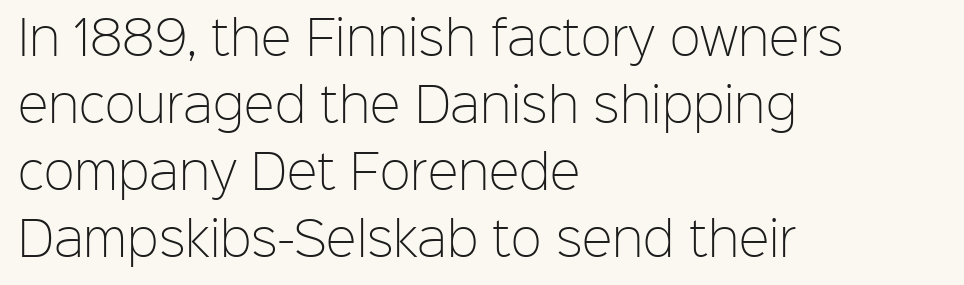
Short and long lines alike share a common starting point at left. Between one letter and the next there's only the usual sliver of space. Descenders are the only things crossing below the line. These lines are rendered in a variable-pitch font. Tall strokes in this sample are plumb rather than angled.
